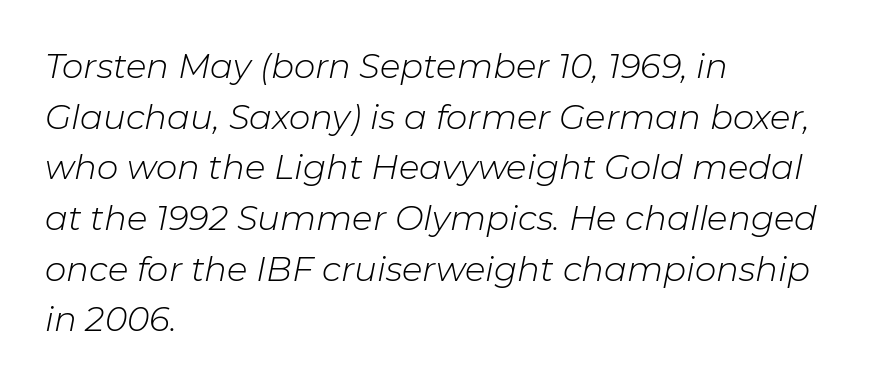
This sample has the flowing, uneven cadence of proportional lettering. The whole block is typeset with a tilt. The face used here is rendered with its standard letterfit. Stroke mass is kept to a normal reading level or below.
